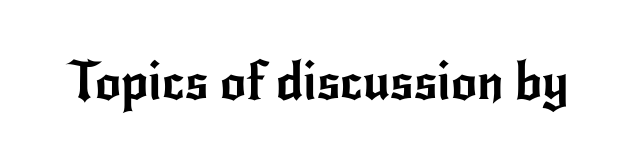
{"serif": "no", "italic": "no", "width": "normal", "stroke_contrast": "low", "x_height": "small", "monospaced": "no", "underline": "no", "letter_spacing": "normal", "letter_spacing_em": 0.0, "glyph_px": 51}
